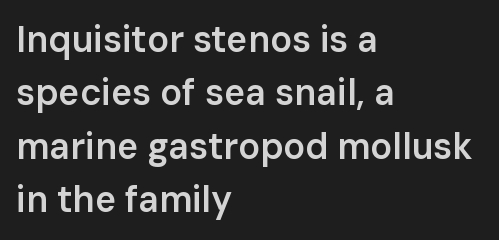
I'd describe the lettering as semibold — firm but not a full bold. If you drew a line through each stem, it would be perfectly vertical. The letters sit at their default tracking, neither squeezed nor spread. Honestly, there is no underline to notice here at all.
